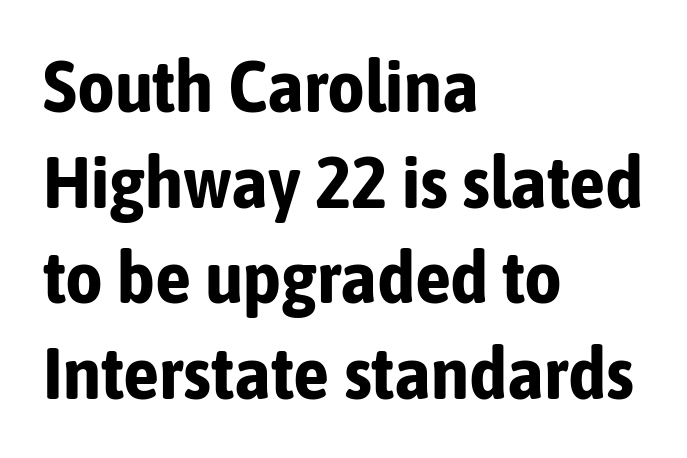
Q: Is the text bold? A: Yes.
Q: Is the text italic (slanted)? A: No, it is upright.
Q: Is the typeface a serif or a sans-serif typeface? A: Sans-serif.
Q: Is the text underlined? A: No.
Q: How is the paragraph aligned? A: Left-aligned.
Q: Is the spacing between letters normal or unusually wide? A: Normal.
Q: Is the spacing between lines tight, normal or loose? A: Normal.
Q: Width (condensed, normal, or wide)? A: Condensed.
Q: Stroke contrast? A: Low.
Q: x-height? A: Medium.
Q: Monospaced? A: No.
